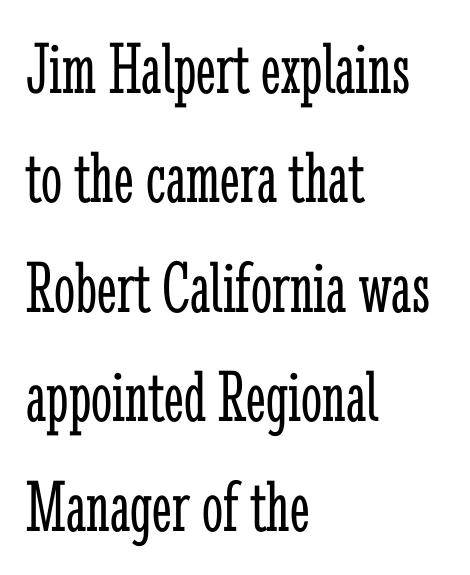
The font is comparable to plain body text, perhaps lighter. The passage shown is not underscored anywhere. The passage shown is typeset with a serif family. The letterforms sit shoulder to shoulder at normal distance. The passage shown is typed in a proportional face where columns would drift. The lettering stays uniformly vertical, giving the passage a roman look.
